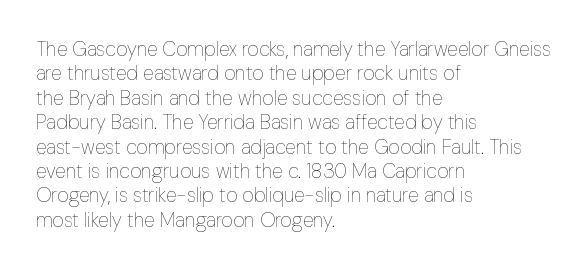
{"italic": "no", "bold": "no", "underline": "no", "align": "left", "line_spacing_ratio": 1.22, "letter_spacing": "normal", "letter_spacing_em": 0.0, "glyph_px": 20}
